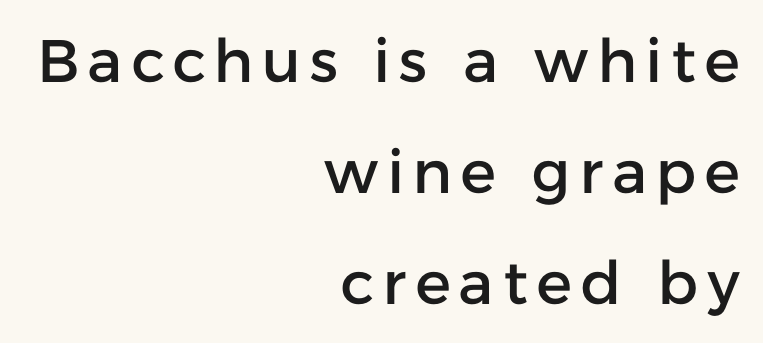
The image shows 60 px sans-serif type, upright; set right-aligned, line spacing 1.85x, not underlined; low stroke contrast and a medium x-height.
